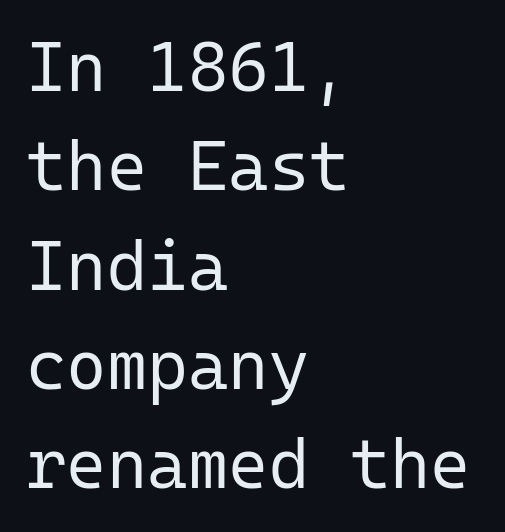
{"serif": "no", "italic": "no", "bold": "no", "weight": "regular", "width": "normal", "stroke_contrast": "low", "x_height": "medium", "monospaced": "yes", "underline": "no", "align": "left", "line_spacing": "normal", "line_spacing_ratio": 1.44, "letter_spacing": "normal", "letter_spacing_em": 0.0, "glyph_px": 69}
